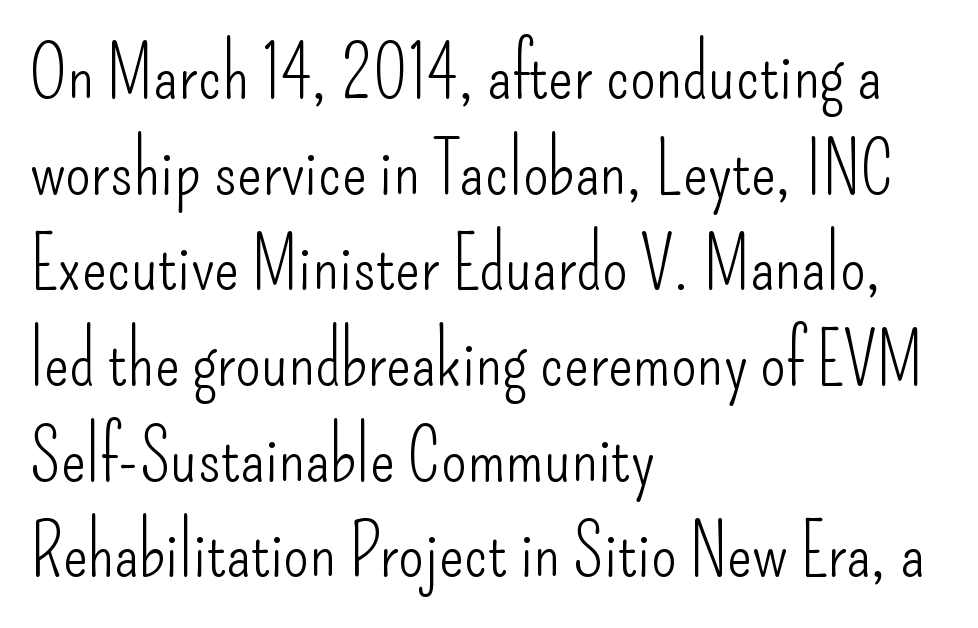
{"serif": "no", "italic": "no", "bold": "no", "weight": "light", "width": "condensed", "stroke_contrast": "low", "x_height": "small", "monospaced": "no", "underline": "no", "align": "left", "line_spacing": "normal", "line_spacing_ratio": 1.31, "letter_spacing": "normal", "letter_spacing_em": 0.0, "glyph_px": 73}
